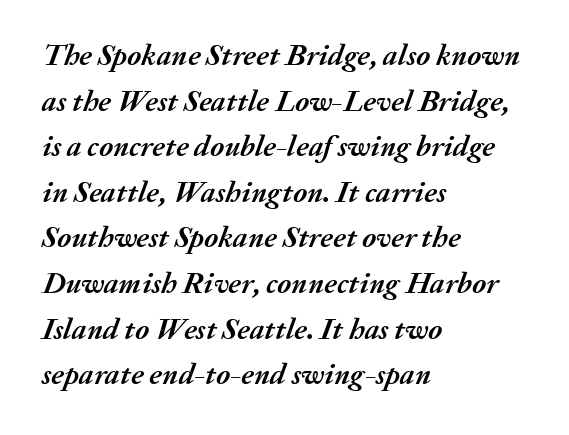
Q: Is the text bold? A: Yes.
Q: Is the text italic (slanted)? A: Yes, it leans right by about 20 degrees.
Q: Is the text underlined? A: No.
Q: How is the paragraph aligned? A: Left-aligned.
Q: Is the spacing between letters normal or unusually wide? A: Normal.
Q: Is the spacing between lines tight, normal or loose? A: Normal.
Q: Width (condensed, normal, or wide)? A: Normal.
Q: Stroke contrast? A: Medium.
Q: x-height? A: Medium.
Q: Monospaced? A: No.
